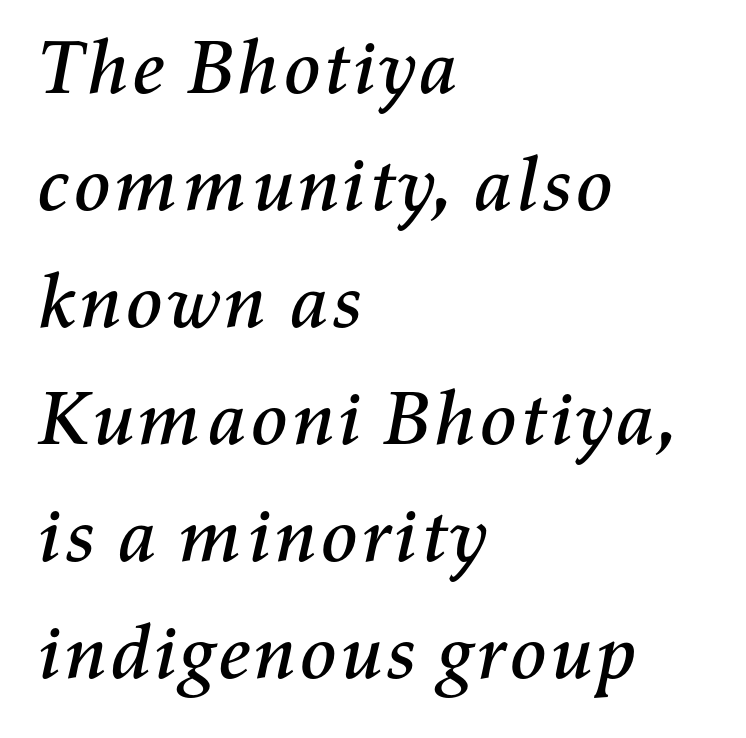
{"italic": "yes", "lean": "right", "slant_degrees": 11, "width": "normal", "stroke_contrast": "medium", "x_height": "medium", "monospaced": "no", "underline": "no", "align": "left", "line_spacing": "normal", "line_spacing_ratio": 1.52, "letter_spacing": "normal", "letter_spacing_em": 0.0, "glyph_px": 77}
